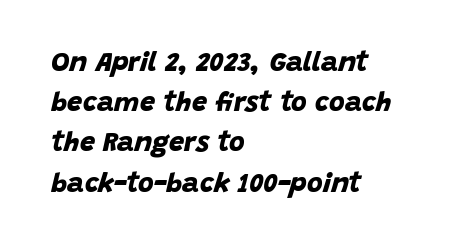
Glyph-to-glyph distance matches everyday printed text. These lines are set flush left with a ragged right edge. Words float on clear page, feet unadorned. Strokes here are thick enough to call this a true bold. The rows are spaced the way most documents space them.
